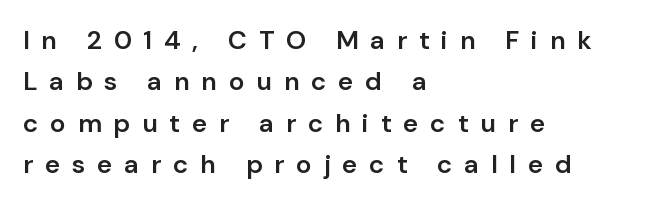
The image shows 26 px text type, upright; set left-aligned, normal line spacing (1.59x), unusually wide letter spacing (+0.45 em), not underlined.
